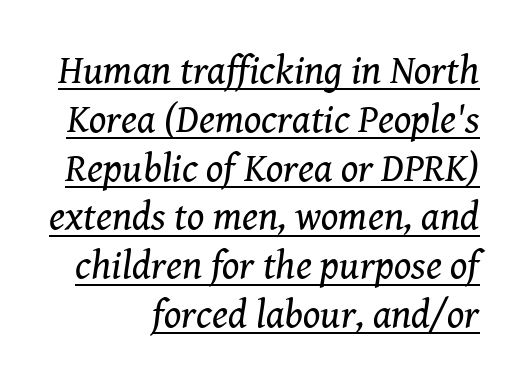
The image shows 40 px regular-weight serif type, italic (leaning right); set line spacing 1.22x, normal letter spacing, underlined; medium stroke contrast and a medium x-height.
